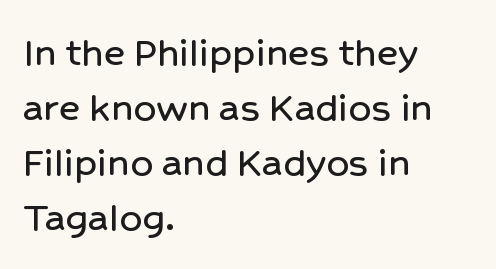
The image shows 45 px sans-serif type, upright; set left-aligned, line spacing 1.22x, normal letter spacing, not underlined; low stroke contrast and a medium x-height.
